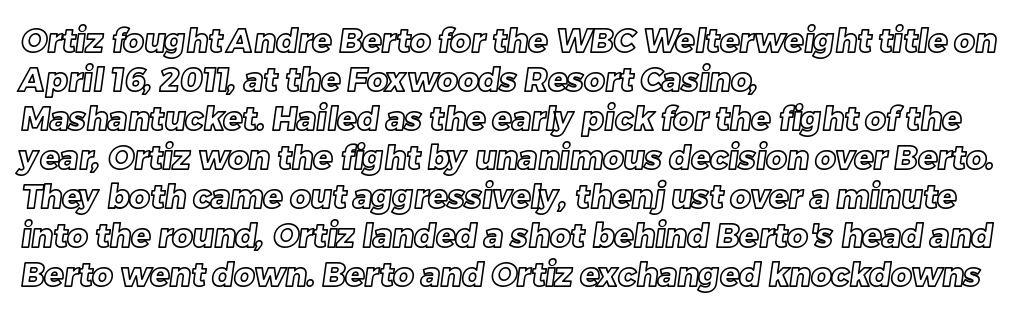
The paragraph has a hard left edge and a soft right edge. The passage shown has conventional tracking throughout. The face used here is proportionally spaced, like ordinary book or web type. Type without underlining.
